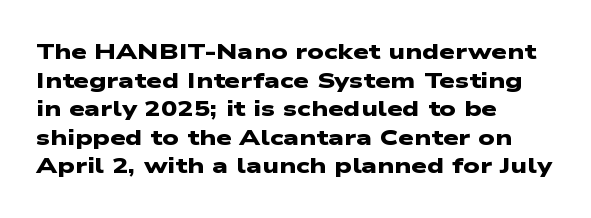
Rule under the text: the space is simply empty. Compared with typical paragraphs, the rows here are spaced about the same. Typographic density is high because the face is bold. This sample is left-justified, so line endings fall wherever the words run out.
